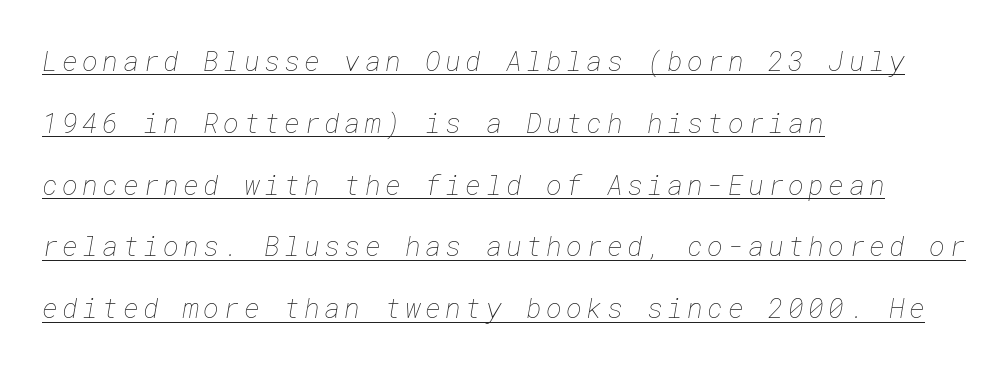
The image shows 27 px text type; set left-aligned, loose line spacing (2.29x), underlined.
